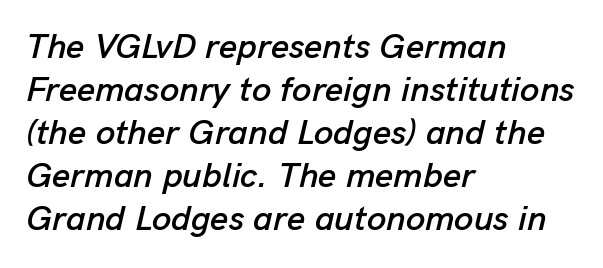
Q: Is the text italic (slanted)? A: Yes, it leans right by about 13 degrees.
Q: Is the text underlined? A: No.
Q: How is the paragraph aligned? A: Left-aligned.
Q: Is the spacing between letters normal or unusually wide? A: Normal.
Q: Width (condensed, normal, or wide)? A: Normal.
Q: Stroke contrast? A: Low.
Q: x-height? A: Medium.
Q: Monospaced? A: No.
